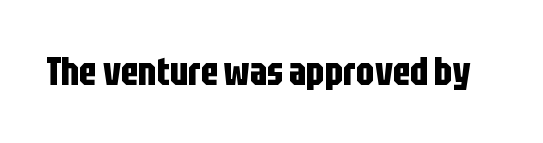
Q: Is the text bold? A: Yes.
Q: Is the text italic (slanted)? A: No, it is upright.
Q: Is the typeface a serif or a sans-serif typeface? A: Sans-serif.
Q: Is the text underlined? A: No.
Q: Is the spacing between letters normal or unusually wide? A: Normal.
Q: Width (condensed, normal, or wide)? A: Condensed.
Q: Stroke contrast? A: Low.
Q: x-height? A: Large.
Q: Monospaced? A: No.
